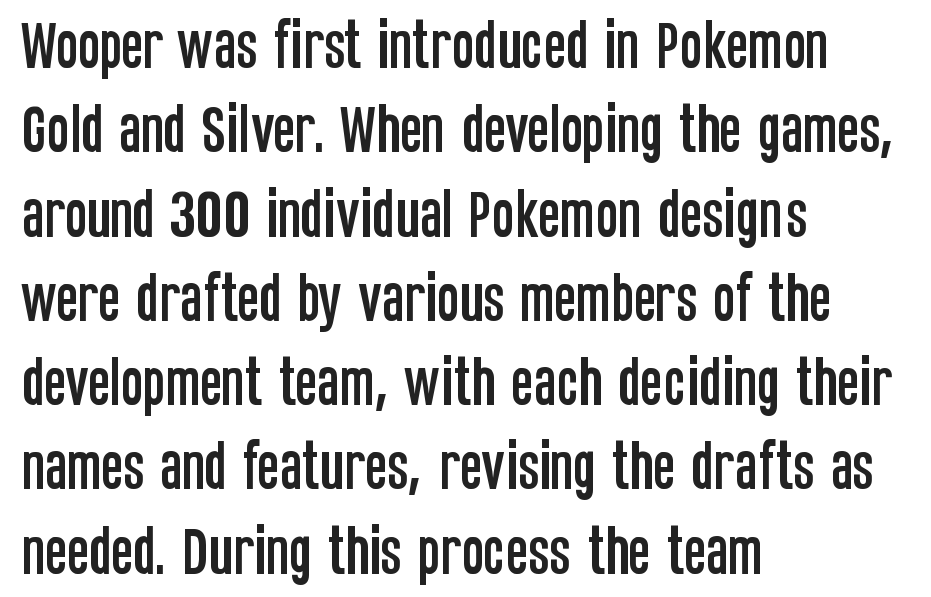
Q: Is the text italic (slanted)? A: No, it is upright.
Q: Is the typeface a serif or a sans-serif typeface? A: Sans-serif.
Q: Is the text underlined? A: No.
Q: How is the paragraph aligned? A: Left-aligned.
Q: Is the spacing between letters normal or unusually wide? A: Normal.
Q: Is the spacing between lines tight, normal or loose? A: Normal.
Q: Width (condensed, normal, or wide)? A: Condensed.
Q: Stroke contrast? A: Low.
Q: x-height? A: Large.
Q: Monospaced? A: No.
